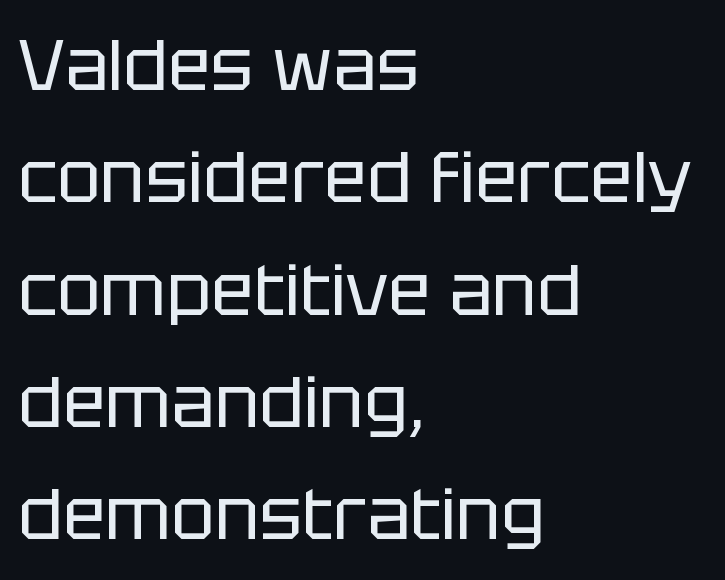
{"serif": "no", "italic": "no", "bold": "no", "weight": "regular", "width": "normal", "stroke_contrast": "low", "x_height": "large", "monospaced": "no", "underline": "no", "align": "left", "line_spacing": "normal", "line_spacing_ratio": 1.56, "letter_spacing": "normal", "letter_spacing_em": 0.0, "glyph_px": 72}
